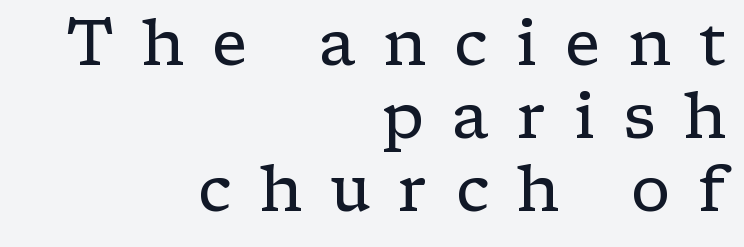
Upright lettering throughout. The rendering uses natural spacing where letterforms have individual widths. Beneath every word, the page is bare. This rendering widens character spacing well past its baseline value.
